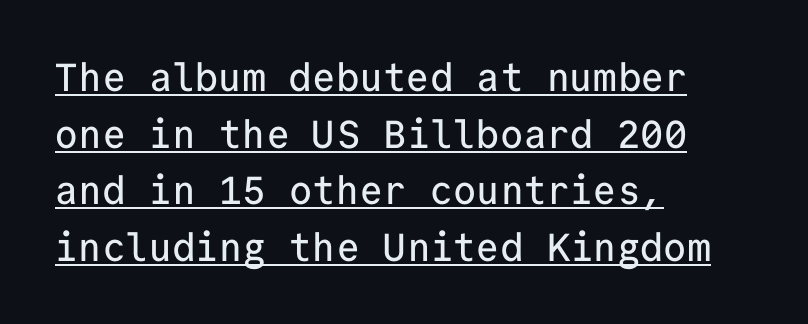
What decoration does the sample have? An underline. Letterform terminals end flat and unadorned throughout the passage. Quick note: not italic, upright. Vertical spacing — default.
